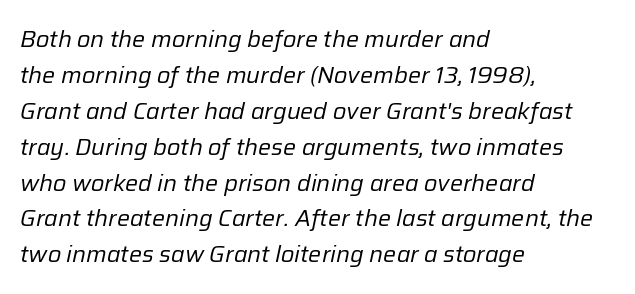
{"italic": "yes", "lean": "right", "slant_degrees": 12, "bold": "no", "underline": "no", "align": "left", "line_spacing": "normal", "line_spacing_ratio": 1.56, "letter_spacing": "normal", "letter_spacing_em": 0.0, "glyph_px": 23}
